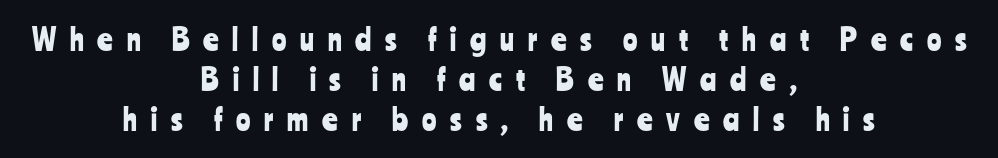
The image shows 30 px condensed sans-serif type, upright; set centered, normal line spacing (1.34x), unusually wide letter spacing (+0.46 em), not underlined; low stroke contrast and a medium x-height.
